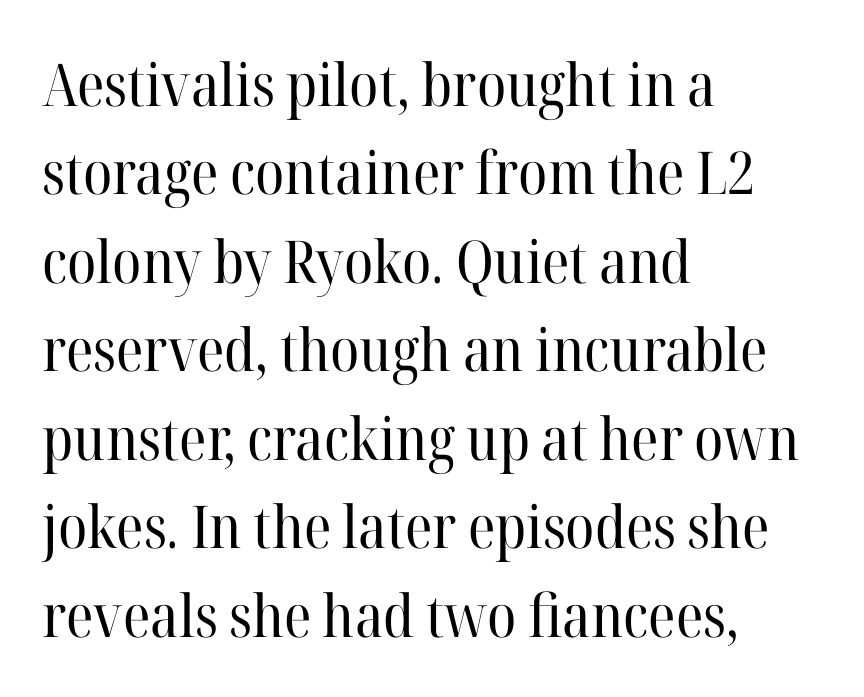
This block has exactly the height ordinary leading produces. Weight class: somewhere from thin through regular. Is this a fixed-width face? No — the glyphs have proportional, varying widths. The letters sit at their default tracking, neither squeezed nor spread.
